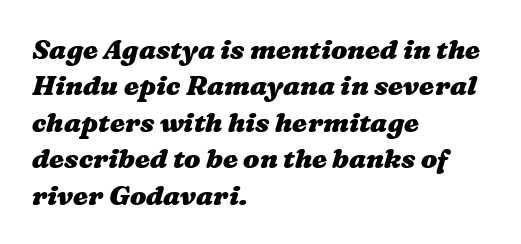
Quick note: interline space is typical. Quick note: underline off. If you drew a ruler down the left edge, every line would touch it. How are the letters spaced? Ordinarily, with no added tracking. Weight: bold.
